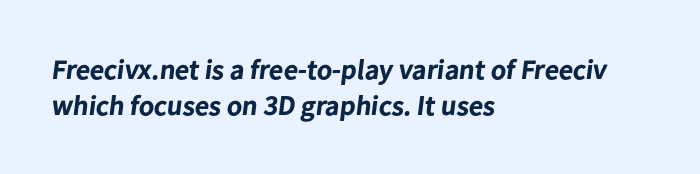
Teacher's note: observe the even left margin — that is flush-left alignment. There is no visible air inserted between adjacent glyphs. These lines are composed in type without serifs. Here the designer chose a conventional face with non-uniform glyph widths. Honestly, the row spacing looks completely unremarkable. Pretty heavy lettering here — definitely bold.
